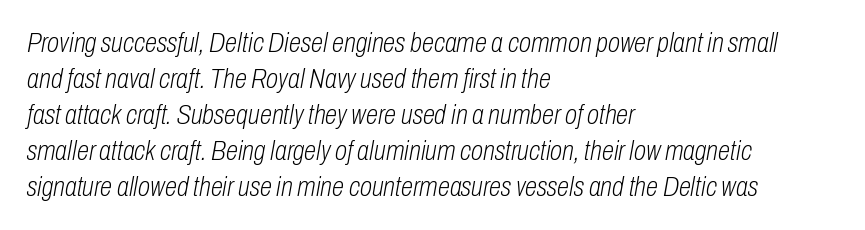
Where is the straight margin? On the left. The rows are spaced the way most documents space them. Compared with typical body copy, the letter spacing here is the same. The space directly below the letters is spotless. On a weight scale, this lands at 450 or below. The letters advance in unequal steps, a hallmark of proportional type.
